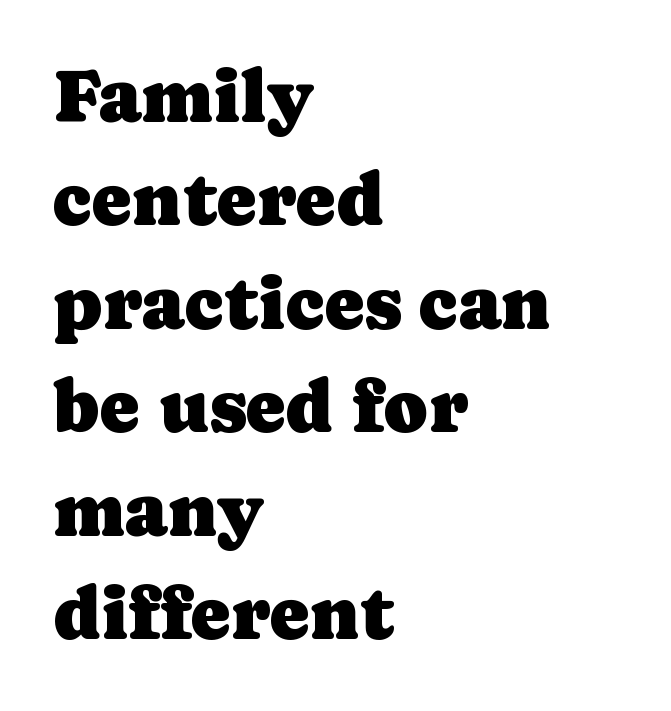
Is the letter spacing exaggerated? No — it looks like the ordinary default. Tall strokes in this sample are plumb rather than angled. The face used here is proportionally spaced, like ordinary book or web type. Check under the words: just untouched page. The rows are spaced the way most documents space them.
